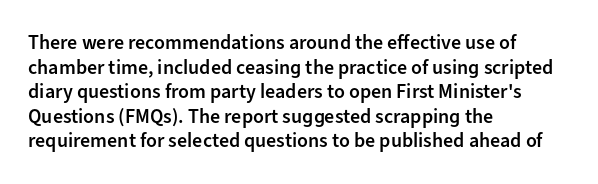
{"italic": "no", "bold": "semi", "underline": "no", "align": "left", "line_spacing_ratio": 1.23, "letter_spacing": "normal", "letter_spacing_em": 0.0, "glyph_px": 20}
